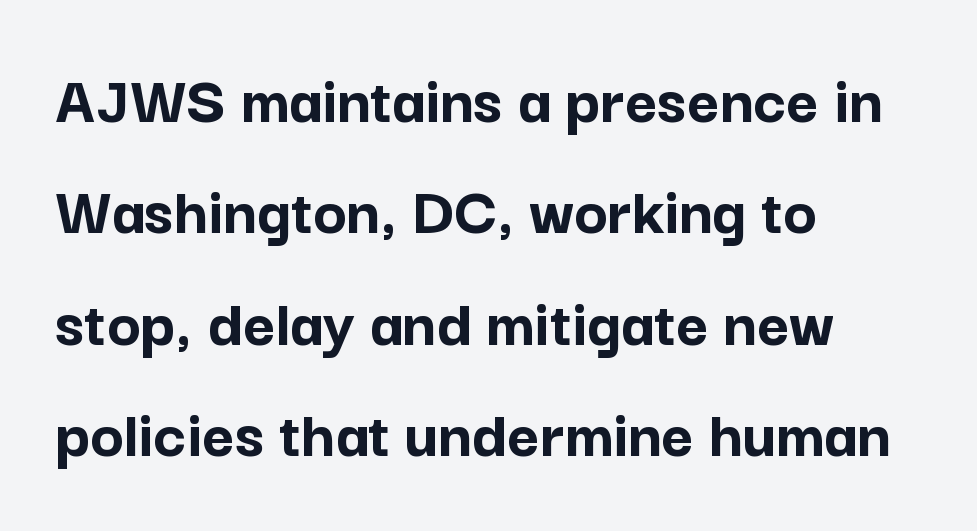
Q: Is the text bold? A: Yes.
Q: Is the text italic (slanted)? A: No, it is upright.
Q: Is the typeface a serif or a sans-serif typeface? A: Sans-serif.
Q: Is the text underlined? A: No.
Q: How is the paragraph aligned? A: Left-aligned.
Q: Is the spacing between letters normal or unusually wide? A: Normal.
Q: Is the spacing between lines tight, normal or loose? A: Normal.
Q: Width (condensed, normal, or wide)? A: Normal.
Q: Stroke contrast? A: Low.
Q: x-height? A: Medium.
Q: Monospaced? A: No.
